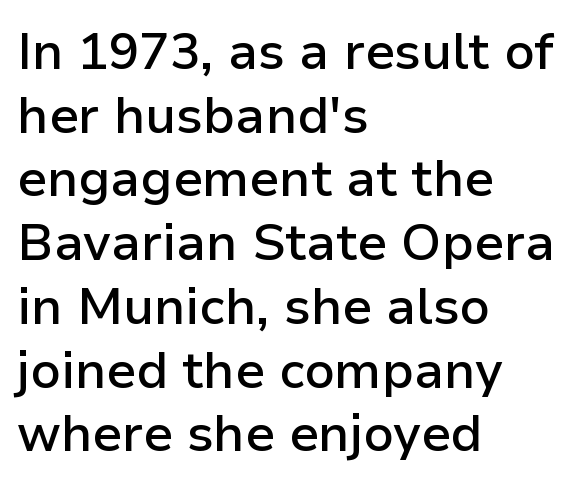
Each line starts at the same left margin while the right side varies. How heavy is the stroke? Medium-heavy — a semibold, shy of bold. The line-height multiplier appears to be the usual default. Is there any slant? The stems are plumb. Type without underlining.
